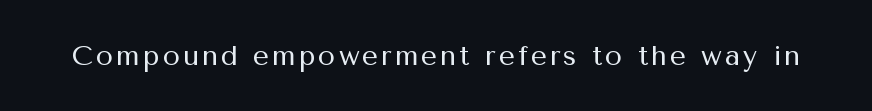
The image shows 28 px regular-weight sans-serif type, upright; set not underlined; medium stroke contrast and a medium x-height.
